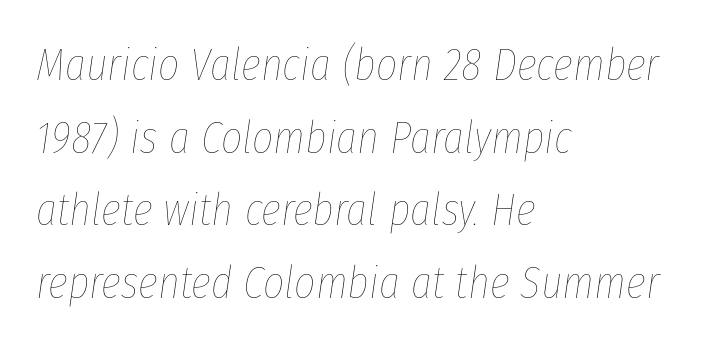
{"italic": "yes", "lean": "right", "slant_degrees": 8, "bold": "no", "weight": "thin", "width": "condensed", "stroke_contrast": "low", "x_height": "medium", "monospaced": "no", "underline": "no", "align": "left", "line_spacing": "normal", "line_spacing_ratio": 1.58, "letter_spacing": "normal", "letter_spacing_em": 0.0, "glyph_px": 46}
